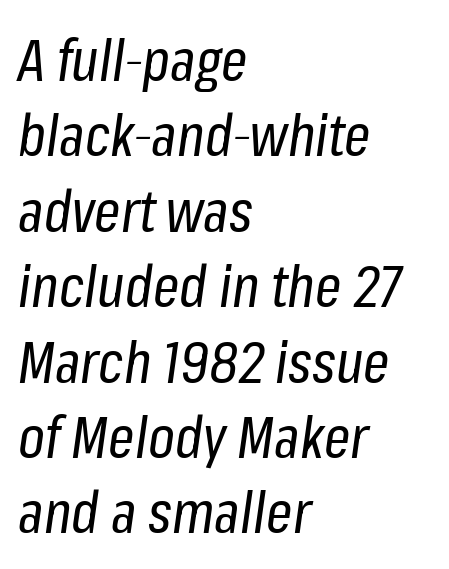
The image shows 58 px regular-weight, condensed type, italic (leaning right); set left-aligned, normal line spacing (1.3x), normal letter spacing, not underlined; low stroke contrast and a medium x-height.
